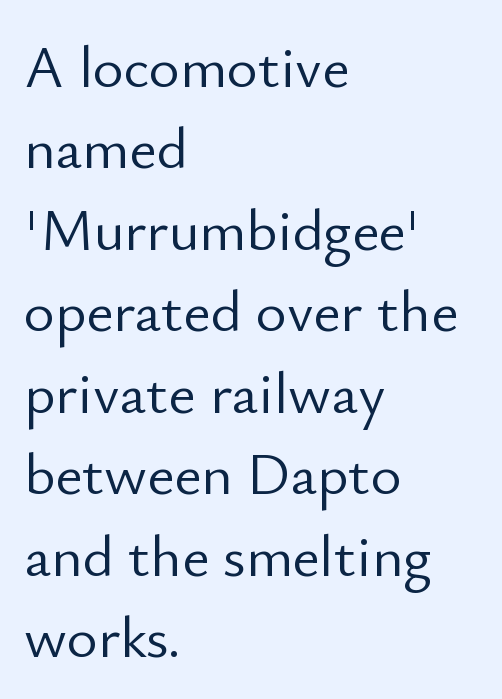
The image shows 59 px light sans-serif type, upright; set left-aligned, normal line spacing (1.38x), normal letter spacing, not underlined; low stroke contrast and a small x-height.
